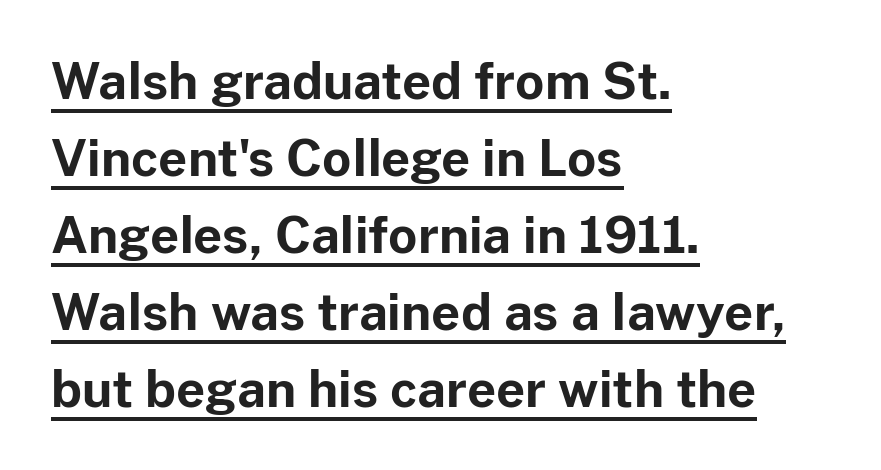
The image shows 50 px bold sans-serif type, upright; set left-aligned, normal line spacing (1.54x), normal letter spacing, underlined; low stroke contrast and a medium x-height.
